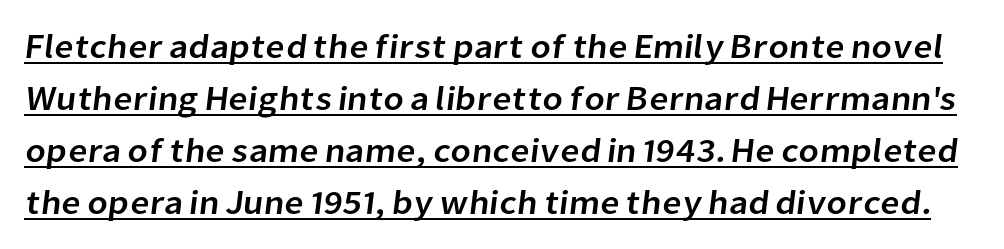
Q: Is the typeface a serif or a sans-serif typeface? A: Sans-serif.
Q: Is the text underlined? A: Yes.
Q: Is the spacing between letters normal or unusually wide? A: Normal.
Q: Is the spacing between lines tight, normal or loose? A: Normal.
Q: Width (condensed, normal, or wide)? A: Normal.
Q: Stroke contrast? A: Low.
Q: x-height? A: Medium.
Q: Monospaced? A: No.
